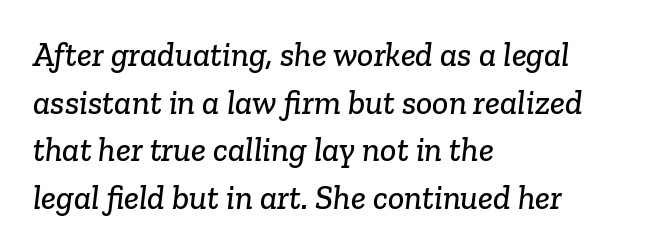
The image shows 34 px serif type; set left-aligned, normal line spacing (1.4x), normal letter spacing, not underlined; low stroke contrast and a medium x-height.
